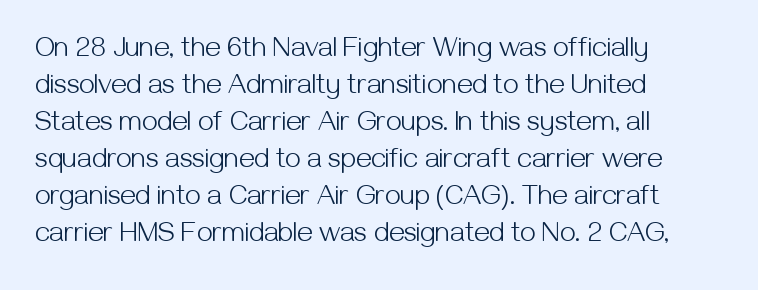
{"serif": "no", "italic": "no", "bold": "no", "weight": "light", "width": "normal", "stroke_contrast": "medium", "x_height": "medium", "monospaced": "no", "underline": "no", "align": "left", "line_spacing": "normal", "line_spacing_ratio": 1.32, "letter_spacing": "normal", "letter_spacing_em": 0.0, "glyph_px": 28}
